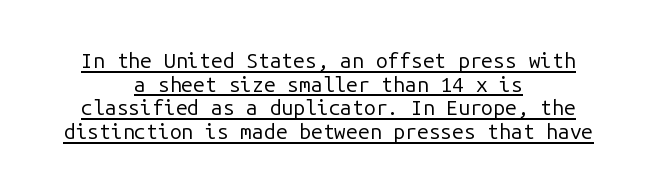
The image shows 21 px text type, upright; set centered, tight line spacing (1.13x), normal letter spacing, underlined.
